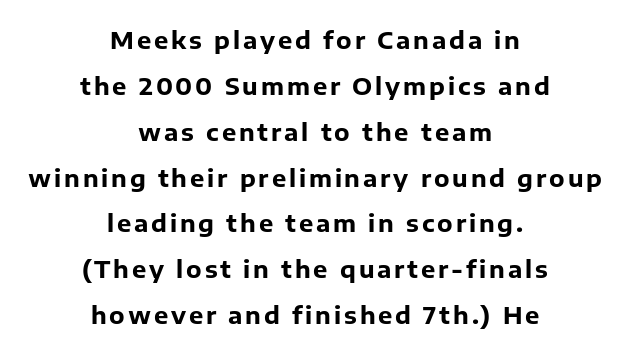
The image shows 24 px bold type, upright; set centered, loose line spacing (1.91x), not underlined.
